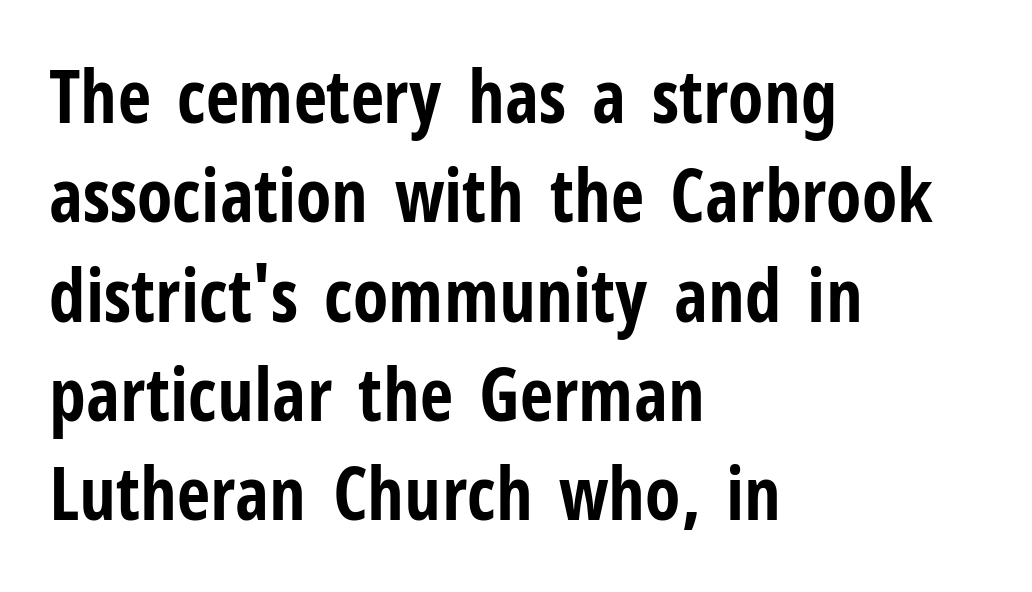
The foot of each line stays bare and open. Summary of vertical rhythm: regular, with standard interline spacing. Serifs: no, the terminals of the letterforms are clean. Which margin do the lines hug? The left one — the right edge is uneven. The specimen reads as upright at a glance. These lines are rendered in a variable-pitch font.
